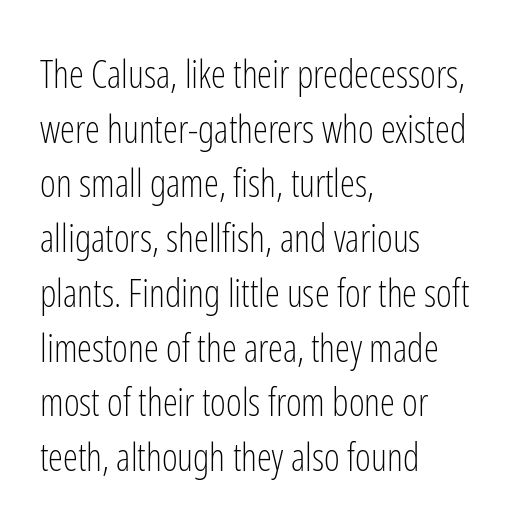
Stroke thickness stays within the range of a standard reading face or lighter. These lines are rendered in a variable-pitch font. The letters carry no serifs — their stems end cleanly without finishing strokes. Layout note: lines flush left.
